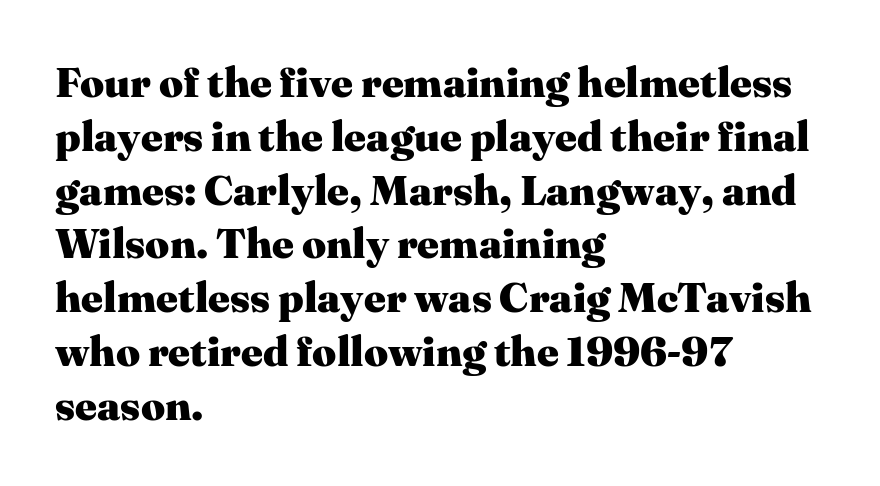
The typography opts for an upright posture over an oblique one. Baseline-to-baseline distance is the conventional proportion of letter height. A bare baseline throughout the passage. Each letter's strokes conclude with small projecting serifs. Compared with a centered layout, this one pins lines to the left instead. A dark, heavy texture on the line: the type is bold.
